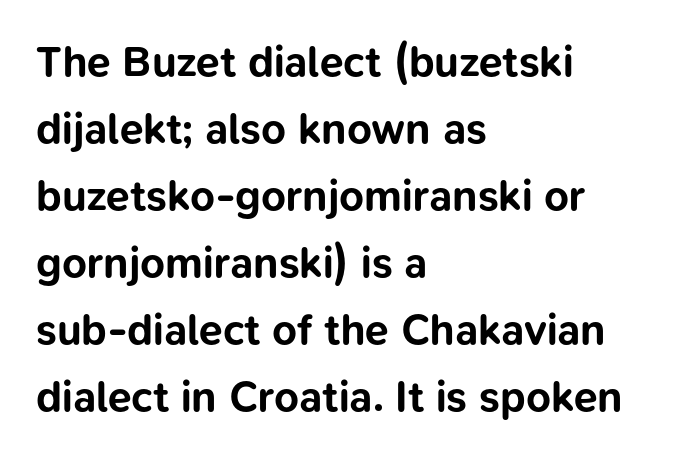
{"serif": "no", "italic": "no", "bold": "yes", "weight": "bold", "width": "normal", "stroke_contrast": "low", "x_height": "medium", "monospaced": "no", "underline": "no", "align": "left", "line_spacing": "normal", "line_spacing_ratio": 1.56, "letter_spacing": "normal", "letter_spacing_em": 0.0, "glyph_px": 43}
